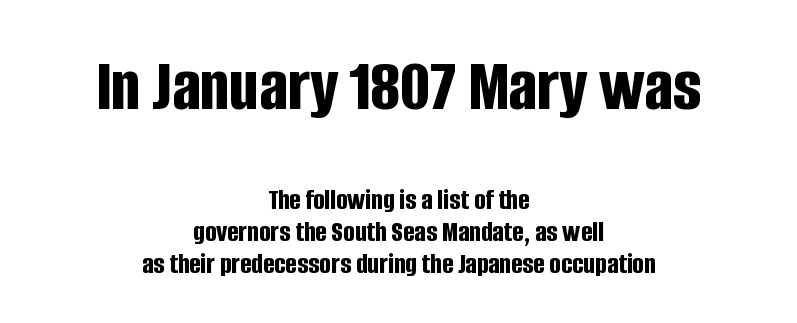
The image shows 76 px bold, condensed sans-serif type, upright; set centered, tight line spacing (1.07x), normal letter spacing, not underlined; the first (top) block is 2.53x larger; low stroke contrast and a large x-height.
